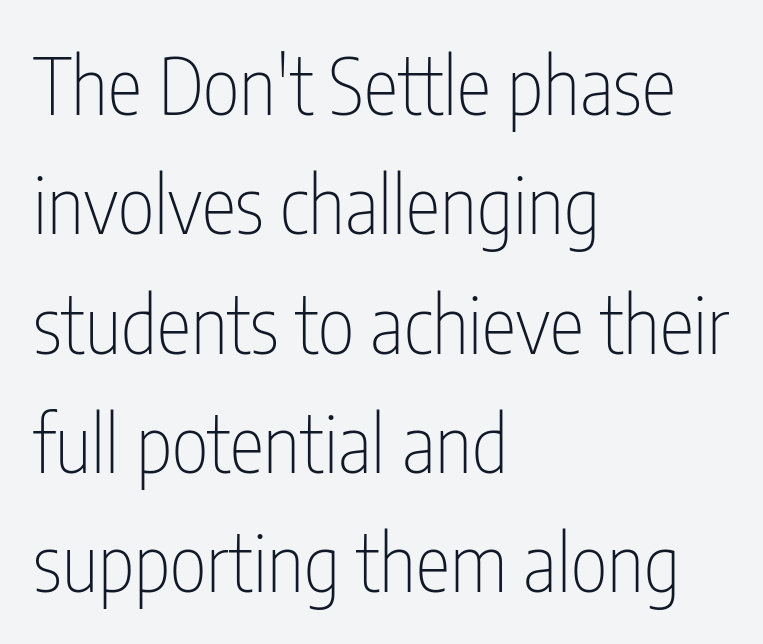
Q: Is the text bold? A: No.
Q: Is the text italic (slanted)? A: No, it is upright.
Q: Is the typeface a serif or a sans-serif typeface? A: Sans-serif.
Q: Is the text underlined? A: No.
Q: How is the paragraph aligned? A: Left-aligned.
Q: Is the spacing between letters normal or unusually wide? A: Normal.
Q: Is the spacing between lines tight, normal or loose? A: Normal.
Q: Width (condensed, normal, or wide)? A: Condensed.
Q: Stroke contrast? A: Low.
Q: x-height? A: Medium.
Q: Monospaced? A: No.
